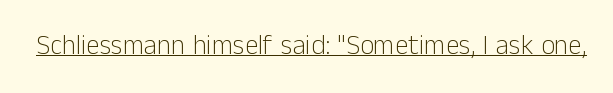
Q: Is the text bold? A: No.
Q: Is the text italic (slanted)? A: No, it is upright.
Q: Is the text underlined? A: Yes.
Q: Is the spacing between letters normal or unusually wide? A: Normal.
